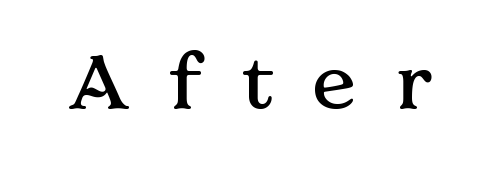
The image shows 79 px serif type, upright; set unusually wide letter spacing (+0.49 em), not underlined; medium stroke contrast and a medium x-height.
